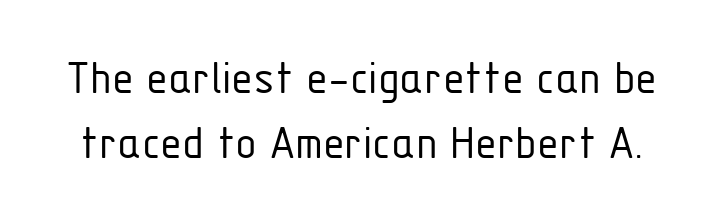
{"serif": "no", "italic": "no", "bold": "no", "weight": "light", "width": "condensed", "stroke_contrast": "low", "x_height": "medium", "monospaced": "no", "underline": "no", "line_spacing": "normal", "line_spacing_ratio": 1.31, "letter_spacing": "normal", "letter_spacing_em": 0.0, "glyph_px": 50}
